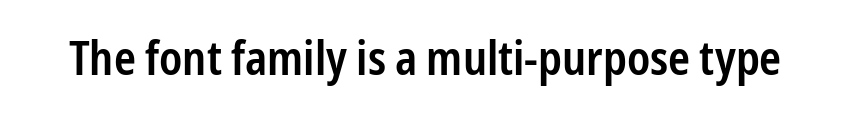
The image shows 47 px semibold, condensed sans-serif type, upright; set normal letter spacing, not underlined; low stroke contrast and a medium x-height.
